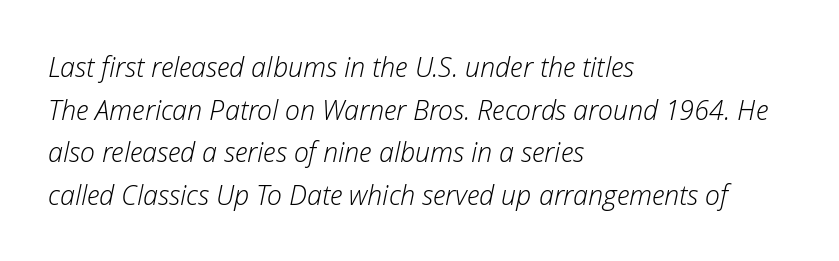
The image shows 27 px text type, italic (leaning right); set left-aligned, normal line spacing (1.58x), normal letter spacing, not underlined.
